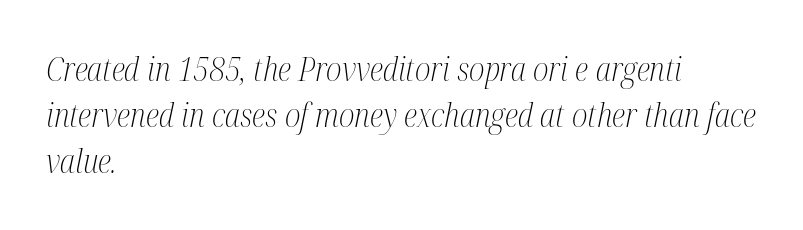
The image shows 32 px light, condensed serif type, italic (leaning right); set left-aligned, normal line spacing (1.44x), normal letter spacing, not underlined; medium stroke contrast and a medium x-height.
